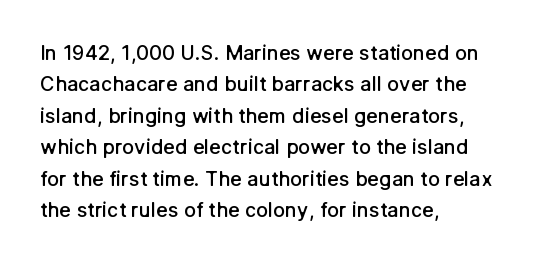
The characters look somewhat weighty, a semibold short of true bold. The passage shown is not underscored anywhere. Tall strokes in this sample are plumb rather than angled. Observe the ordinary spacing: letters are neighbours, not strangers.
